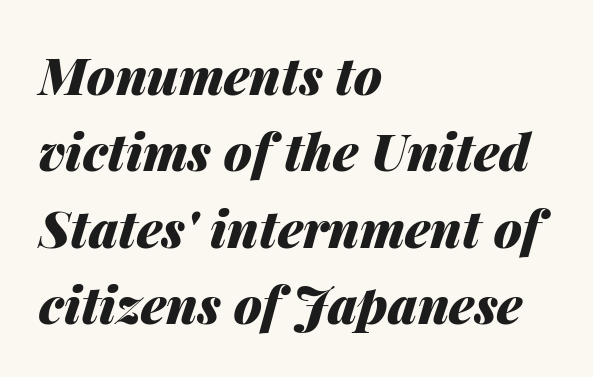
Q: Is the text bold? A: Yes.
Q: Is the text italic (slanted)? A: Yes, it leans right by about 14 degrees.
Q: Is the text underlined? A: No.
Q: How is the paragraph aligned? A: Left-aligned.
Q: Is the spacing between letters normal or unusually wide? A: Normal.
Q: Is the spacing between lines tight, normal or loose? A: Normal.
Q: Width (condensed, normal, or wide)? A: Normal.
Q: Stroke contrast? A: Medium.
Q: x-height? A: Medium.
Q: Monospaced? A: No.
